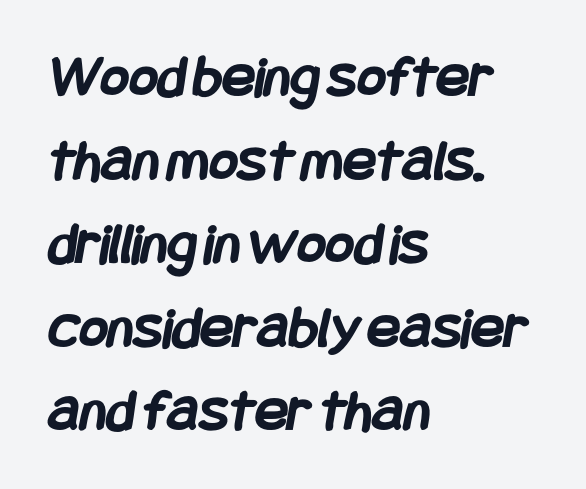
{"serif": "no", "bold": "yes", "weight": "semibold", "width": "condensed", "stroke_contrast": "low", "x_height": "large", "underline": "no", "align": "left", "line_spacing": "normal", "line_spacing_ratio": 1.37, "letter_spacing": "normal", "letter_spacing_em": 0.0, "glyph_px": 61}
